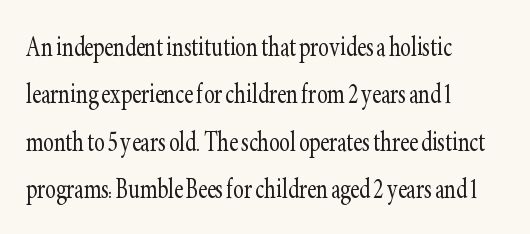
{"serif": "yes", "italic": "no", "bold": "no", "weight": "light", "width": "condensed", "stroke_contrast": "low", "x_height": "small", "monospaced": "no", "underline": "no", "align": "left", "line_spacing": "normal", "line_spacing_ratio": 1.48, "letter_spacing": "normal", "letter_spacing_em": 0.0, "glyph_px": 32}
